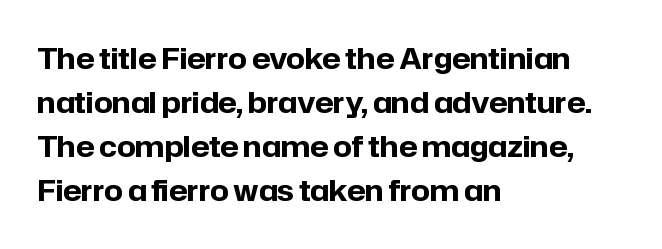
The image shows 29 px bold sans-serif type, upright; set left-aligned, normal line spacing (1.52x), normal letter spacing, not underlined; low stroke contrast and a medium x-height.
